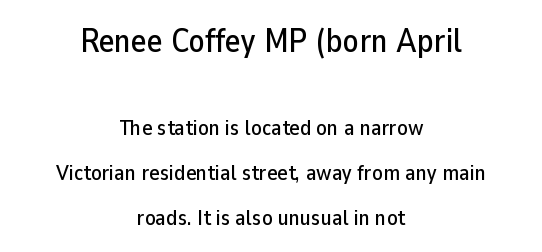
{"serif": "no", "italic": "no", "width": "normal", "stroke_contrast": "low", "x_height": "medium", "monospaced": "no", "underline": "no", "align": "center", "line_spacing": "loose", "line_spacing_ratio": 2.05, "letter_spacing": "normal", "letter_spacing_em": 0.0, "larger_block": "first", "size_ratio": 1.5, "glyph_px": 33}
